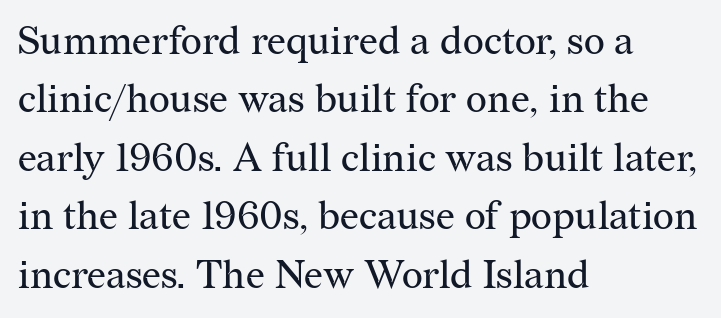
{"serif": "yes", "italic": "no", "bold": "no", "weight": "regular", "width": "normal", "stroke_contrast": "medium", "x_height": "medium", "monospaced": "no", "underline": "no", "align": "left", "line_spacing": "normal", "line_spacing_ratio": 1.46, "letter_spacing": "normal", "letter_spacing_em": 0.0, "glyph_px": 40}
